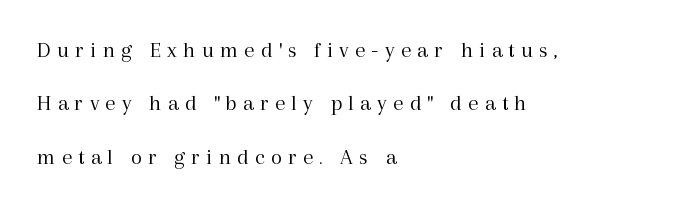
The image shows 23 px text type, upright; set left-aligned, loose line spacing (2.32x), unusually wide letter spacing (+0.27 em), not underlined.
